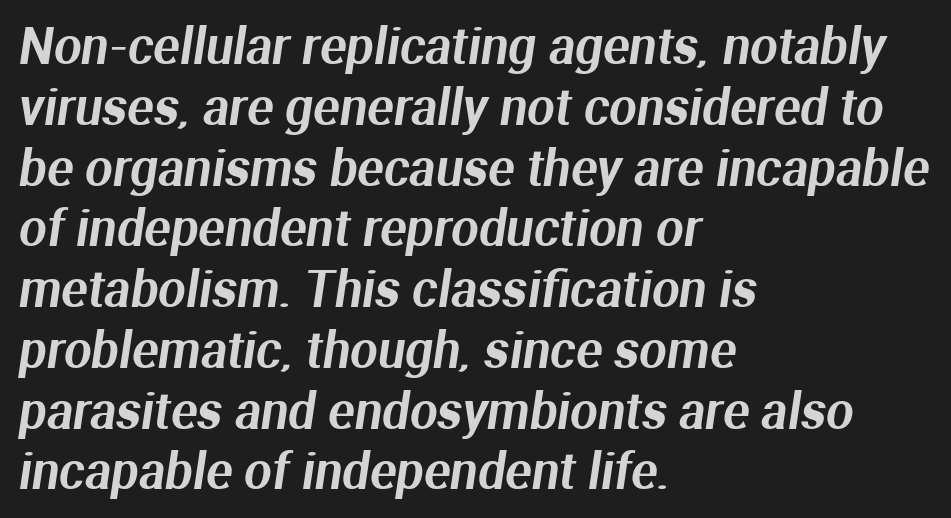
Q: Is the typeface a serif or a sans-serif typeface? A: Sans-serif.
Q: Is the text underlined? A: No.
Q: How is the paragraph aligned? A: Left-aligned.
Q: Is the spacing between letters normal or unusually wide? A: Normal.
Q: Width (condensed, normal, or wide)? A: Normal.
Q: Stroke contrast? A: Medium.
Q: x-height? A: Medium.
Q: Monospaced? A: No.
